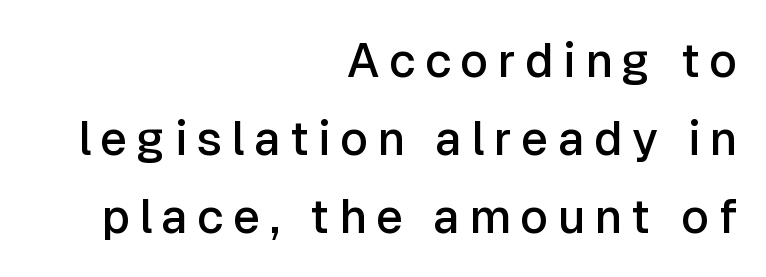
{"serif": "no", "italic": "no", "bold": "semi", "weight": "semibold", "width": "normal", "stroke_contrast": "low", "x_height": "medium", "monospaced": "no", "underline": "no", "align": "right", "line_spacing": "normal", "line_spacing_ratio": 1.66, "letter_spacing": "wide", "letter_spacing_em": 0.2, "glyph_px": 47}
